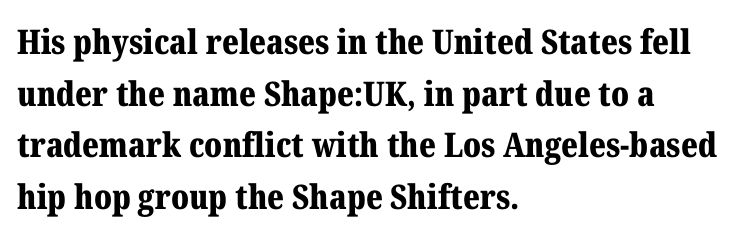
{"serif": "yes", "italic": "no", "bold": "yes", "weight": "bold", "width": "normal", "stroke_contrast": "medium", "x_height": "medium", "monospaced": "no", "underline": "no", "align": "left", "line_spacing": "normal", "line_spacing_ratio": 1.52, "letter_spacing": "normal", "letter_spacing_em": 0.0, "glyph_px": 34}
